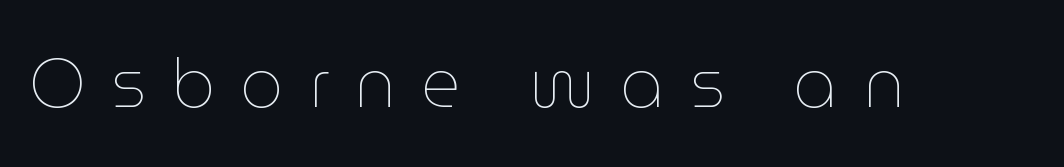
In terms of letterspacing, this is a distinctly airy, spread setting. The specimen reads as upright at a glance. Glance below the letters and you will spot only blank space. A typesetter would call this proportional, since set widths differ per character.
